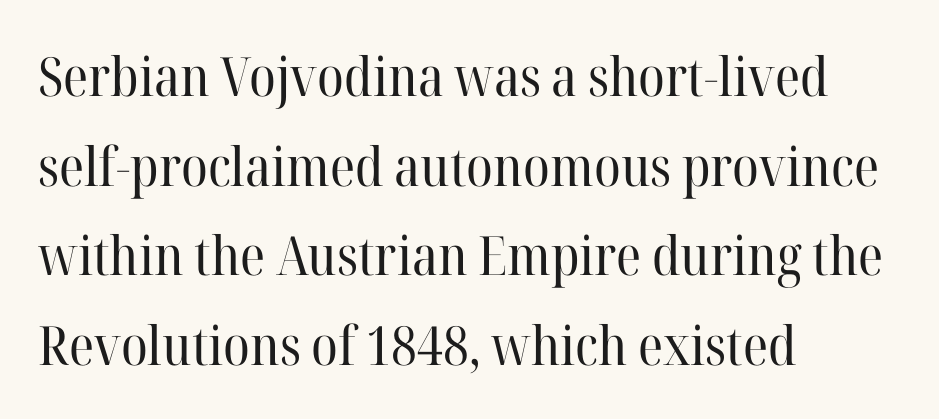
{"serif": "yes", "italic": "no", "bold": "no", "weight": "regular", "width": "normal", "stroke_contrast": "high", "x_height": "medium", "monospaced": "no", "underline": "no", "align": "left", "line_spacing": "normal", "line_spacing_ratio": 1.66, "letter_spacing": "normal", "letter_spacing_em": 0.0, "glyph_px": 54}
